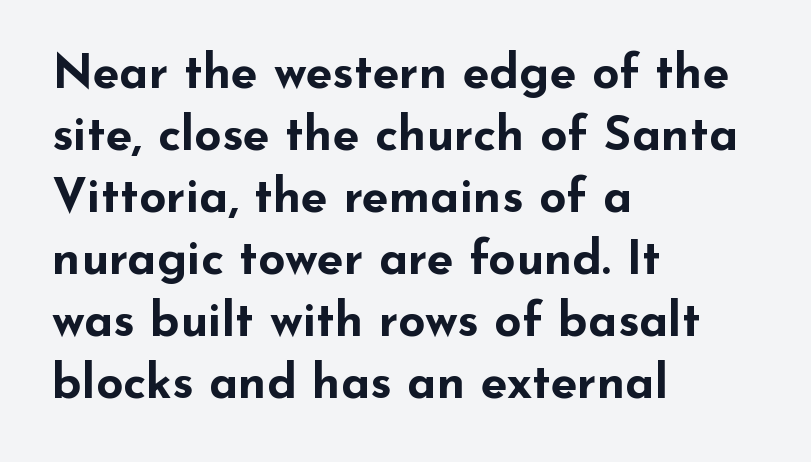
{"serif": "no", "italic": "no", "bold": "yes", "weight": "bold", "width": "wide", "stroke_contrast": "low", "x_height": "small", "monospaced": "no", "underline": "no", "align": "left", "line_spacing": "normal", "line_spacing_ratio": 1.29, "letter_spacing": "normal", "letter_spacing_em": 0.0, "glyph_px": 48}
